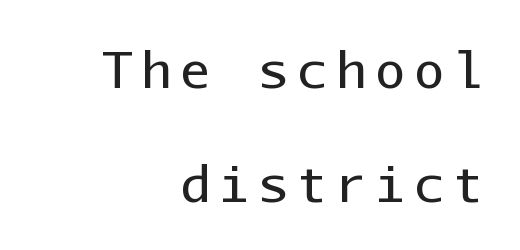
The image shows 50 px regular-weight sans-serif type, upright, monospaced; set right-aligned, loose line spacing (2.28x), not underlined; low stroke contrast and a medium x-height.
